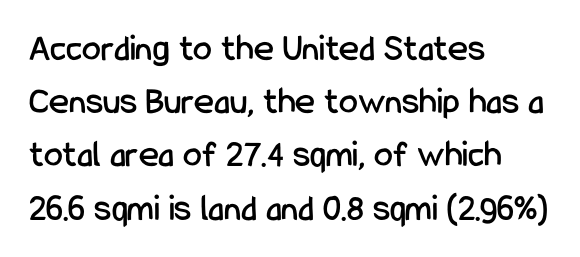
The image shows 38 px condensed sans-serif type, upright; set left-aligned, normal line spacing (1.4x), normal letter spacing, not underlined; low stroke contrast and a medium x-height.
